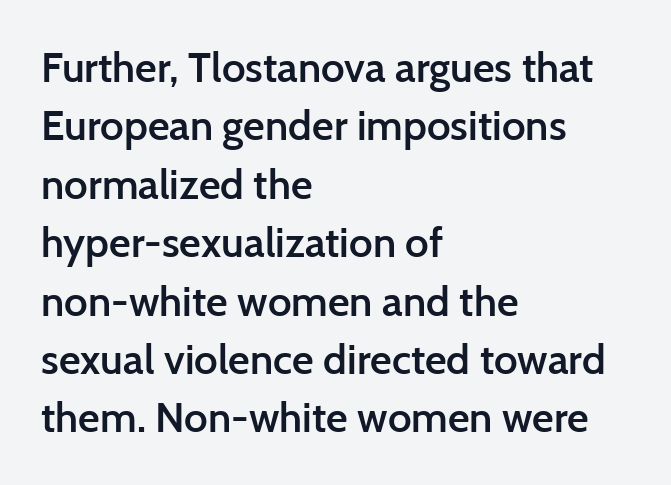
{"serif": "no", "italic": "no", "bold": "semi", "weight": "semibold", "width": "normal", "stroke_contrast": "low", "x_height": "medium", "monospaced": "no", "underline": "no", "align": "left", "line_spacing": "normal", "line_spacing_ratio": 1.39, "letter_spacing": "normal", "letter_spacing_em": 0.0, "glyph_px": 42}
